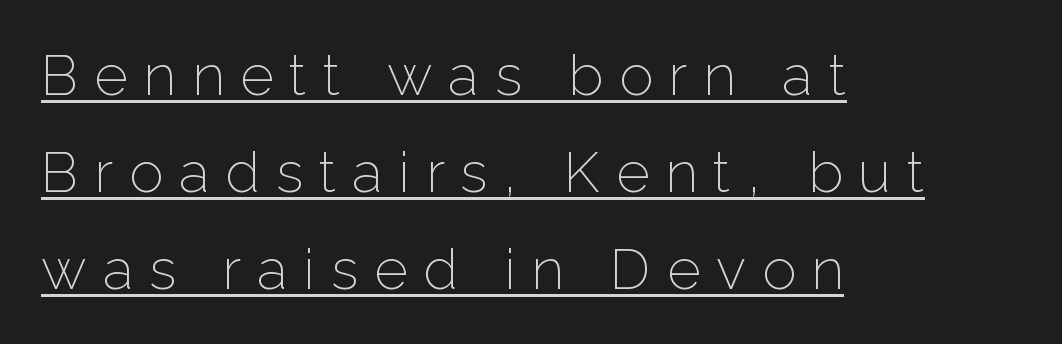
Q: Is the text bold? A: No.
Q: Is the text italic (slanted)? A: No, it is upright.
Q: Is the typeface a serif or a sans-serif typeface? A: Sans-serif.
Q: Is the text underlined? A: Yes.
Q: How is the paragraph aligned? A: Left-aligned.
Q: Is the spacing between letters normal or unusually wide? A: Unusually wide.
Q: Is the spacing between lines tight, normal or loose? A: Normal.
Q: Width (condensed, normal, or wide)? A: Normal.
Q: Stroke contrast? A: Low.
Q: x-height? A: Medium.
Q: Monospaced? A: No.
